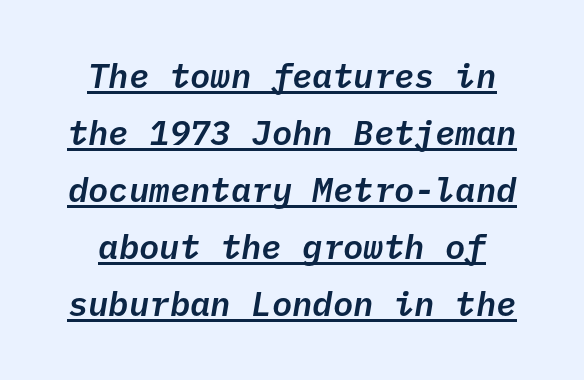
This sample keeps an unexceptional amount of space between lines. Students, note that the glyphs here touch the page at normal intervals. A typesetter would mark this as italic. Monospaced: the letters line up in strict vertical columns. This rendering features underlined lettering.
